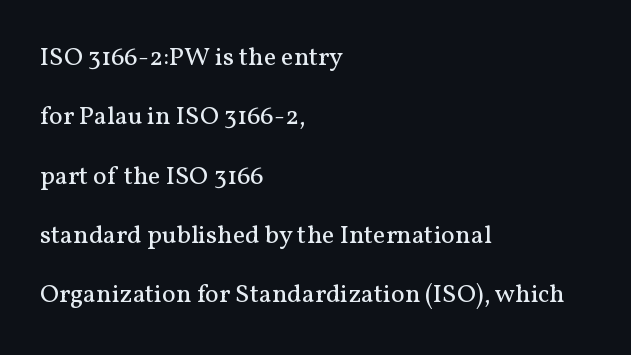
The image shows 26 px text type, upright; set left-aligned, loose line spacing (2.28x), normal letter spacing, not underlined.
